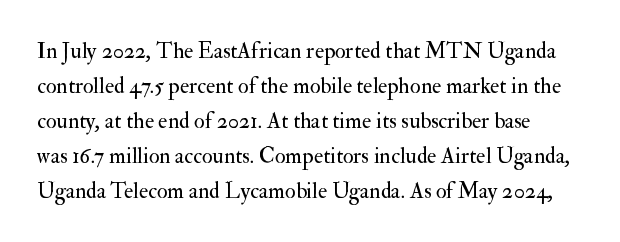
{"italic": "no", "bold": "no", "underline": "no", "line_spacing": "normal", "line_spacing_ratio": 1.59, "letter_spacing": "normal", "letter_spacing_em": 0.0, "glyph_px": 22}
